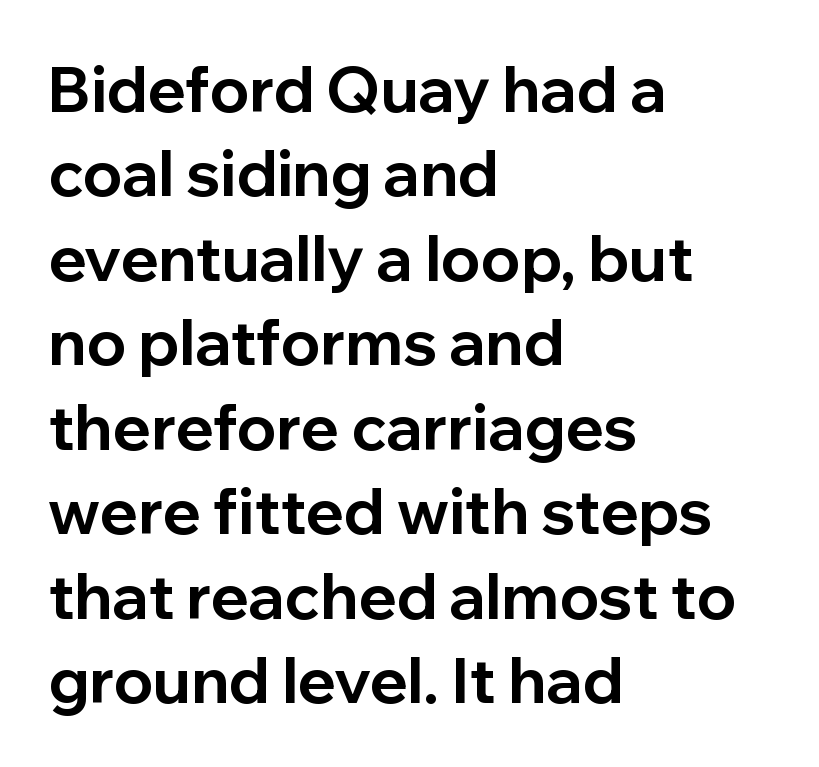
The font's upright variant was chosen for this text. The space directly below the letters is spotless. The letters are bold, with thick, heavy strokes. Compared with typical paragraphs, the rows here are spaced about the same.
